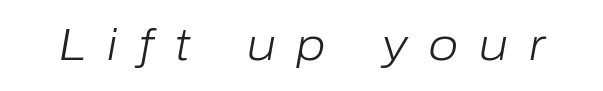
Q: Is the text bold? A: No.
Q: Is the text italic (slanted)? A: Yes, it leans right by about 10 degrees.
Q: Is the text underlined? A: No.
Q: Is the spacing between letters normal or unusually wide? A: Unusually wide.
Q: Width (condensed, normal, or wide)? A: Normal.
Q: Stroke contrast? A: Low.
Q: x-height? A: Medium.
Q: Monospaced? A: No.
